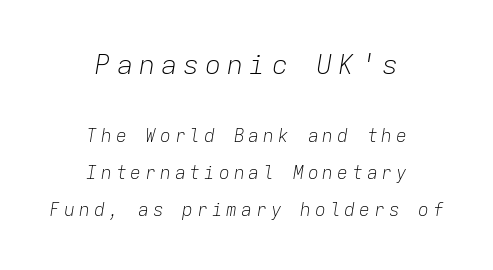
Q: Is the text bold? A: No.
Q: Is the text italic (slanted)? A: Yes, it leans right by about 9 degrees.
Q: Is the text underlined? A: No.
Q: How is the paragraph aligned? A: Centered.
Q: Is the spacing between letters normal or unusually wide? A: Unusually wide.
Q: Is the spacing between lines tight, normal or loose? A: Loose.
Q: Which block of text is set in a larger size, the first (top) or the second (bottom)? A: The first (top) one.
